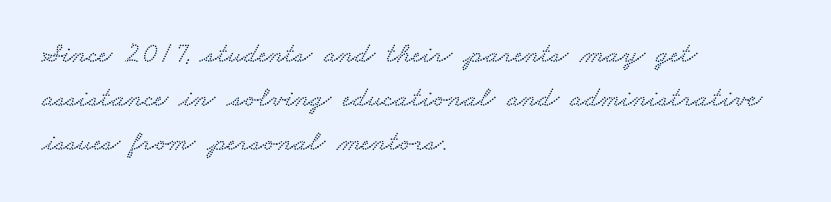
A typesetter would call this proportional, since set widths differ per character. Line beginnings align vertically; line endings do not. Yep, those are serifs on the letters. Whoever set this chose a conventional vertical rhythm. Tracking here is standard; glyphs follow each other at the usual distance.
